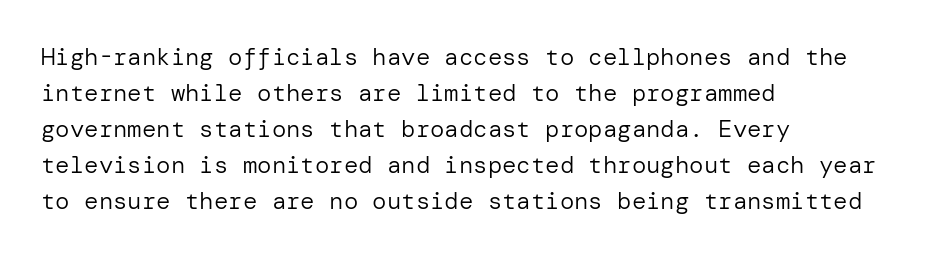
There is no visible air inserted between adjacent glyphs. The rendering anchors every line to the left-hand side. Counters stay open thanks to moderate or lighter strokes. Is there much room between lines? A standard amount, neither cramped nor airy. Type without underlining.
